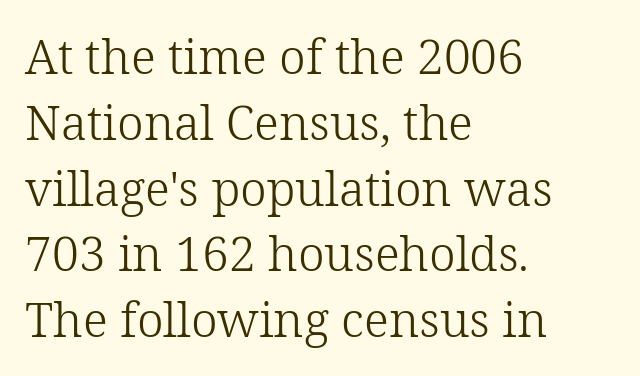
The image shows 48 px light serif type, upright; set left-aligned, normal line spacing (1.37x), normal letter spacing, not underlined; low stroke contrast and a medium x-height.
